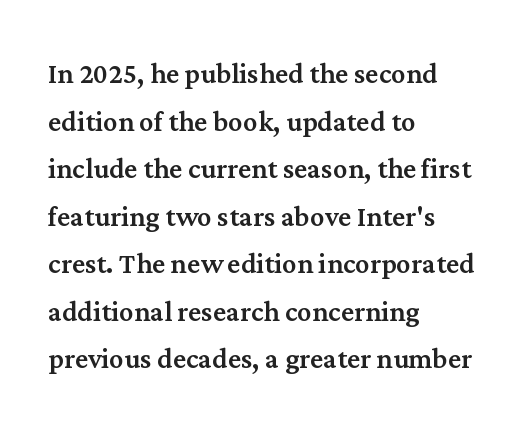
{"serif": "yes", "italic": "no", "width": "normal", "stroke_contrast": "medium", "x_height": "medium", "monospaced": "no", "underline": "no", "align": "left", "line_spacing": "normal", "line_spacing_ratio": 1.32, "letter_spacing": "normal", "letter_spacing_em": 0.0, "glyph_px": 36}
